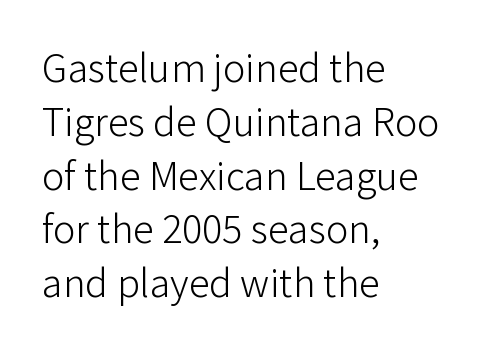
The passage shown stacks its lines at a standard gap. Horizontal alignment here is leftward, the default for most running prose. Summary of weight: not heavy and not bold. Here the glyphs are tracked normally, forming tight word shapes. Each letter keeps its own natural width here, so spacing adapts to shape.
